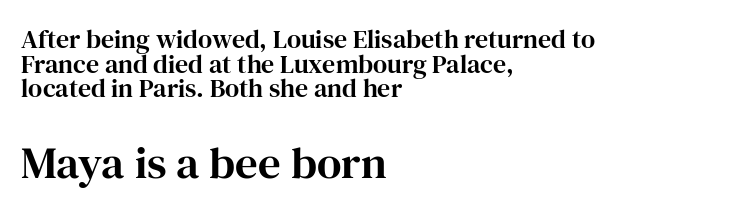
Whoever set this made the second block the dominant, larger element. This is the regular roman posture of the typeface. Any mark beneath the type? The region is blank. The face used here is proportionally spaced, like ordinary book or web type. The rendering uses a small line-height, squeezing the rows.
